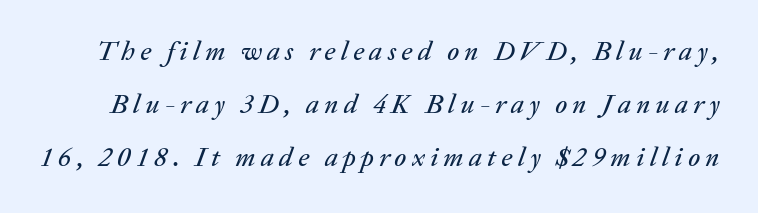
Q: Is the text italic (slanted)? A: Yes, it leans right by about 20 degrees.
Q: Is the text underlined? A: No.
Q: Is the spacing between lines tight, normal or loose? A: Loose.
